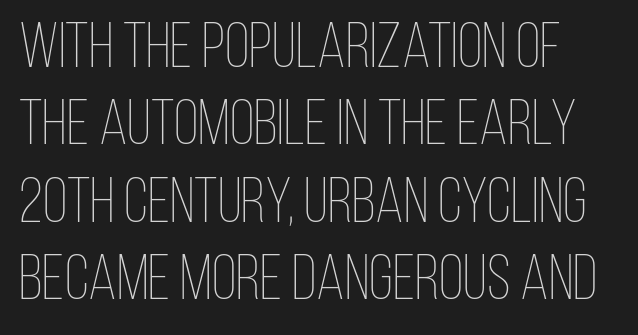
{"italic": "no", "bold": "no", "weight": "thin", "width": "condensed", "stroke_contrast": "low", "x_height": "large", "monospaced": "no", "underline": "no", "line_spacing_ratio": 1.21, "letter_spacing": "normal", "letter_spacing_em": 0.0, "glyph_px": 64}
